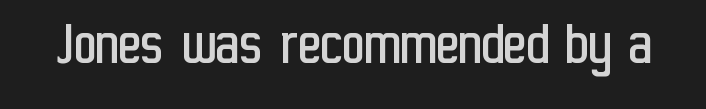
Q: Is the text bold? A: No.
Q: Is the text italic (slanted)? A: No, it is upright.
Q: Is the typeface a serif or a sans-serif typeface? A: Sans-serif.
Q: Is the text underlined? A: No.
Q: Is the spacing between letters normal or unusually wide? A: Normal.
Q: Width (condensed, normal, or wide)? A: Condensed.
Q: Stroke contrast? A: Low.
Q: x-height? A: Medium.
Q: Monospaced? A: No.
